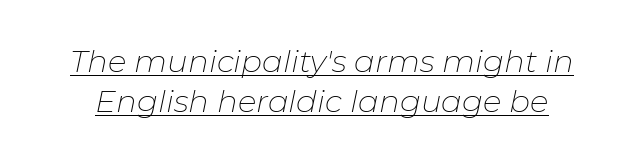
Do the characters align in a grid? No, the font is proportional. Summary of weight: not heavy and not bold. Short note: letters normally spaced. Every character sits at an angle, as italics do.
